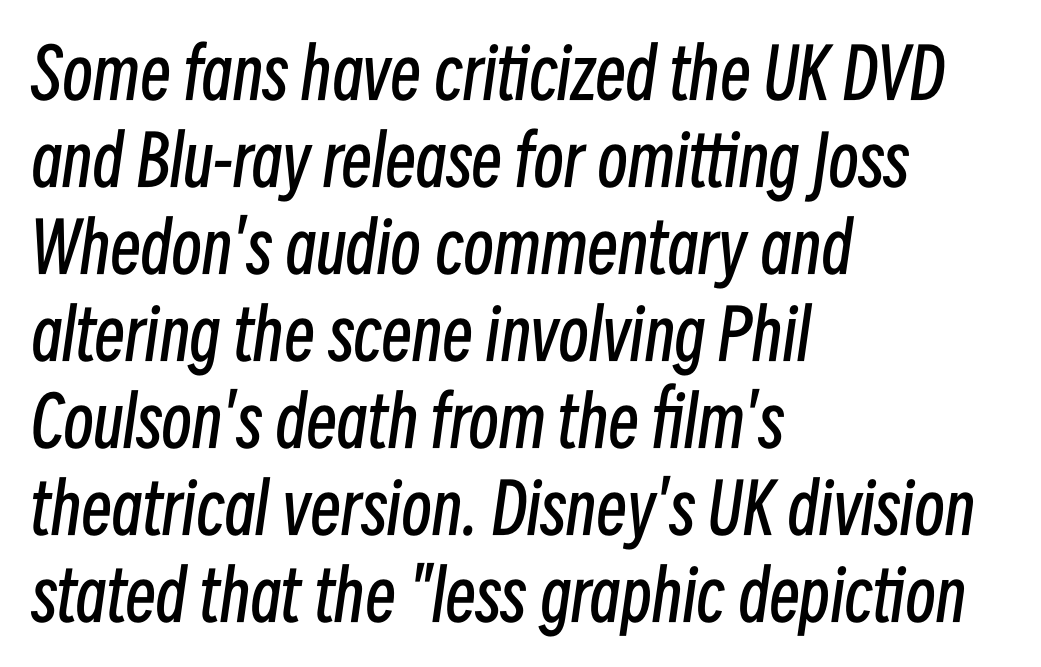
Q: Is the text bold? A: No.
Q: Is the text italic (slanted)? A: Yes, it leans right by about 8 degrees.
Q: Is the text underlined? A: No.
Q: How is the paragraph aligned? A: Left-aligned.
Q: Is the spacing between letters normal or unusually wide? A: Normal.
Q: Is the spacing between lines tight, normal or loose? A: Normal.
Q: Width (condensed, normal, or wide)? A: Condensed.
Q: Stroke contrast? A: Low.
Q: x-height? A: Medium.
Q: Monospaced? A: No.
